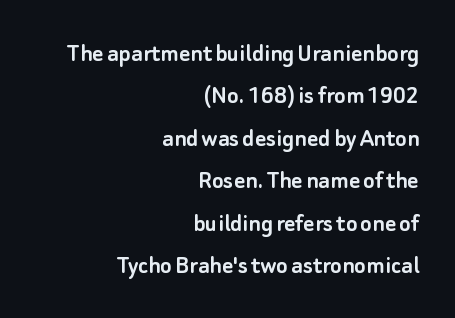
The rag falls on the left side of this text block. The vertical gap from one line to the next is medium. Nobody touched the tracking dial on this one. Clear beneath every line of the passage. Do the letters lean? They stand straight.
